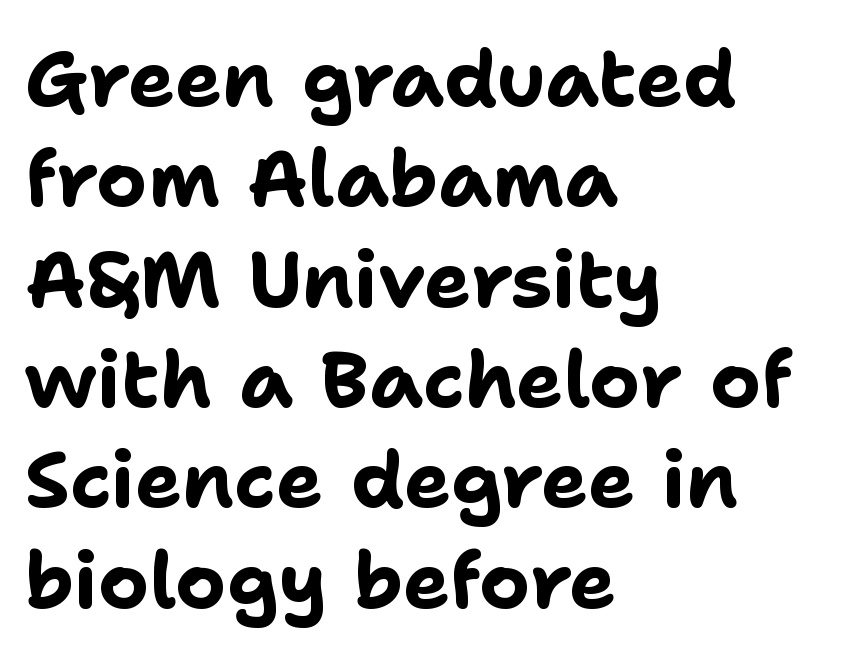
Q: Is the text bold? A: Yes.
Q: Is the text italic (slanted)? A: No, it is upright.
Q: Is the typeface a serif or a sans-serif typeface? A: Sans-serif.
Q: Is the text underlined? A: No.
Q: How is the paragraph aligned? A: Left-aligned.
Q: Is the spacing between letters normal or unusually wide? A: Normal.
Q: Is the spacing between lines tight, normal or loose? A: Normal.
Q: Width (condensed, normal, or wide)? A: Normal.
Q: Stroke contrast? A: Low.
Q: x-height? A: Medium.
Q: Monospaced? A: No.
